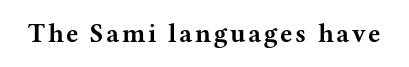
{"italic": "no", "bold": "yes", "underline": "no", "glyph_px": 26}
